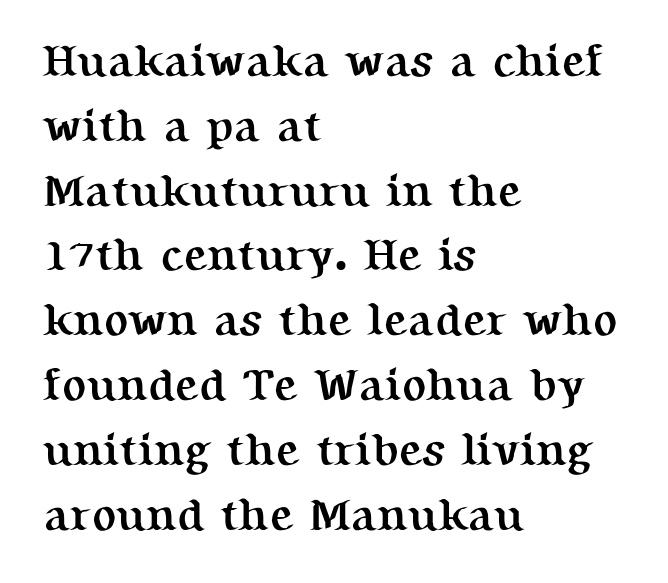
Q: Is the text bold? A: Yes.
Q: Is the text italic (slanted)? A: No, it is upright.
Q: Is the typeface a serif or a sans-serif typeface? A: Serif.
Q: Is the text underlined? A: No.
Q: How is the paragraph aligned? A: Left-aligned.
Q: Is the spacing between letters normal or unusually wide? A: Normal.
Q: Is the spacing between lines tight, normal or loose? A: Normal.
Q: Width (condensed, normal, or wide)? A: Normal.
Q: Stroke contrast? A: Medium.
Q: x-height? A: Medium.
Q: Monospaced? A: No.
